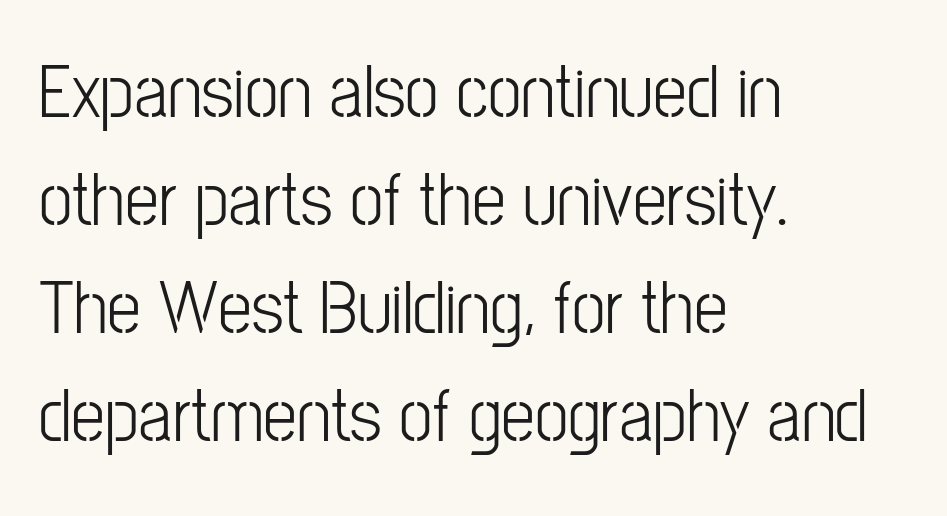
{"serif": "no", "italic": "no", "bold": "no", "weight": "light", "width": "condensed", "stroke_contrast": "low", "x_height": "medium", "monospaced": "no", "underline": "no", "align": "left", "line_spacing": "normal", "line_spacing_ratio": 1.42, "letter_spacing": "normal", "letter_spacing_em": 0.0, "glyph_px": 76}
